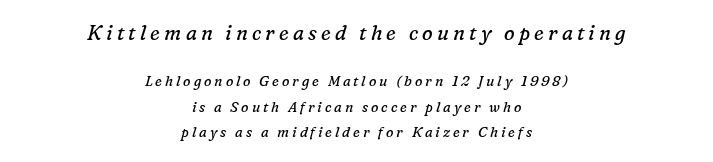
The image shows 20 px text type, italic (leaning right); set centered, line spacing 1.82x, unusually wide letter spacing (+0.21 em), not underlined; the first (top) block is 1.43x larger.
